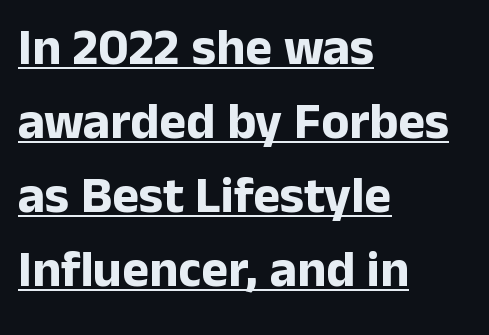
Emphasis is given by a line drawn under the lettering. Character widths vary here, with narrow letters taking less room than wide ones. Letterform terminals end flat and unadorned throughout the passage. As a designer I'd log this as weight 700, bold. Left-aligned paragraph, ragged on the right.
